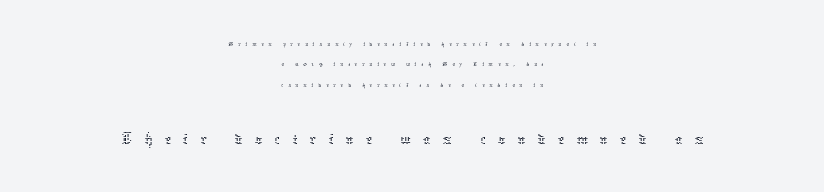
The image shows 36 px thin type, upright; set centered, normal line spacing (1.46x), unusually wide letter spacing (+0.34 em), not underlined; the second (bottom) block is 2.57x larger; low stroke contrast and a medium x-height.
